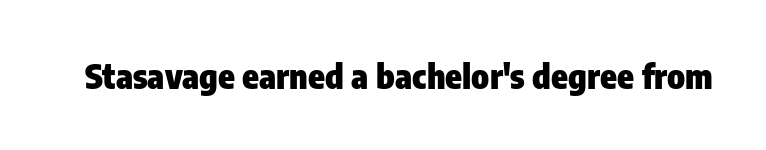
Glyph-to-glyph distance matches everyday printed text. Does the lettering tilt? It doesn't — this is upright. Strong, thick strokes mark this as bold type. A bare baseline throughout the passage. A typesetter would call this proportional, since set widths differ per character.
